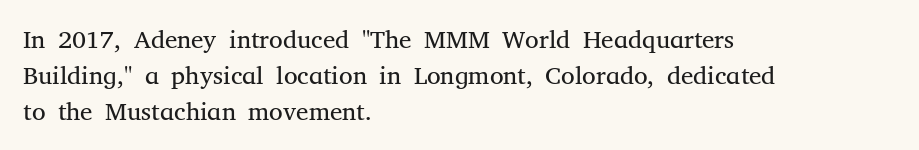
Q: Is the text bold? A: No.
Q: Is the text italic (slanted)? A: No, it is upright.
Q: Is the text underlined? A: No.
Q: How is the paragraph aligned? A: Left-aligned.
Q: Is the spacing between letters normal or unusually wide? A: Normal.
Q: Is the spacing between lines tight, normal or loose? A: Normal.
